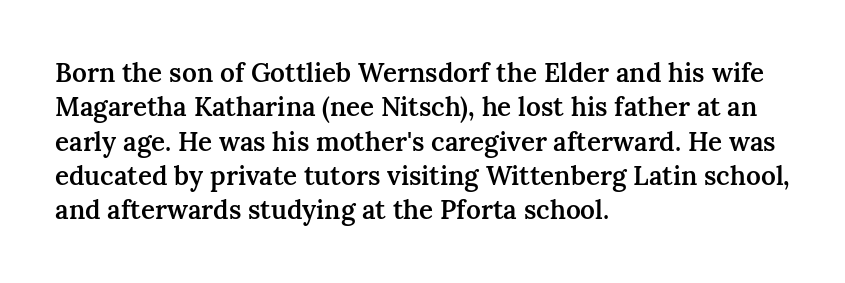
Q: Is the text bold? A: Semi-bold.
Q: Is the text italic (slanted)? A: No, it is upright.
Q: Is the text underlined? A: No.
Q: How is the paragraph aligned? A: Left-aligned.
Q: Is the spacing between letters normal or unusually wide? A: Normal.
Q: Is the spacing between lines tight, normal or loose? A: Normal.
